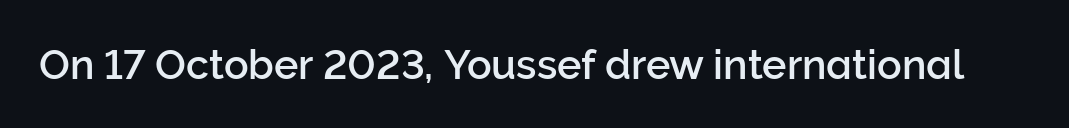
Students, note that the glyphs here touch the page at normal intervals. The gap between lines stays unmarked. The characters display no serif detailing; their extremities are plain. You could not count columns in this text — the font is proportionally spaced. Posture: straight, roman, zero tilt.
